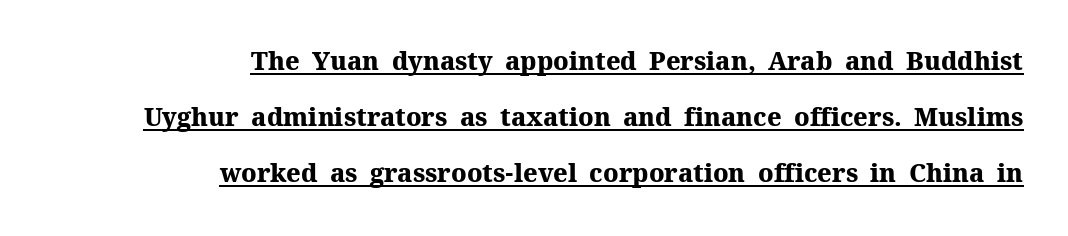
Q: Is the text bold? A: Yes.
Q: Is the text italic (slanted)? A: No, it is upright.
Q: Is the text underlined? A: Yes.
Q: How is the paragraph aligned? A: Right-aligned.
Q: Is the spacing between letters normal or unusually wide? A: Normal.
Q: Is the spacing between lines tight, normal or loose? A: Loose.
